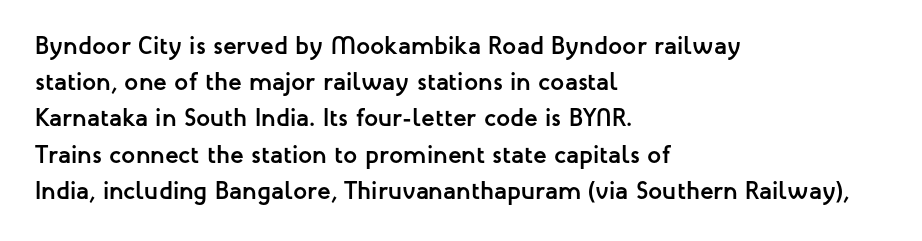
The image shows 25 px bold type, upright; set left-aligned, normal line spacing (1.45x), normal letter spacing, not underlined.
